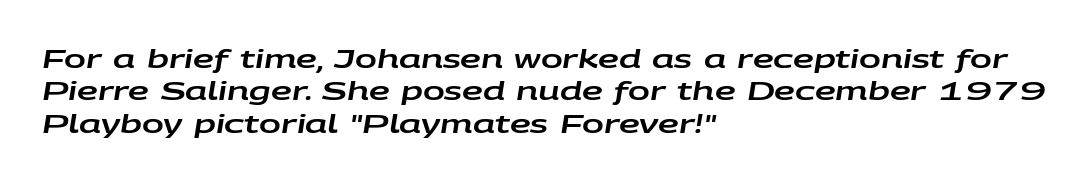
Inter-character spacing is left at the font's built-in metrics. Leading matches the norm, producing a regular column. Characters are canted at an angle relative to the baseline's perpendicular. Beneath every word, the page is bare. Short and long lines alike share a common starting point at left.
